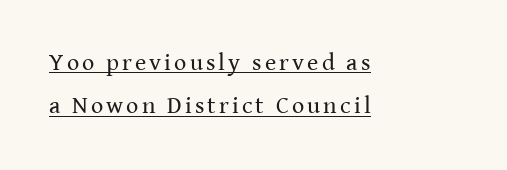
Q: Is the text bold? A: No.
Q: Is the text italic (slanted)? A: No, it is upright.
Q: Is the text underlined? A: Yes.
Q: How is the paragraph aligned? A: Left-aligned.
